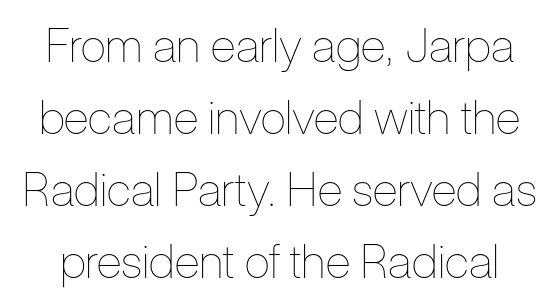
The horizontal fit of the characters is conventional and even. This is the regular roman posture of the typeface. Each letter keeps its own natural width here, so spacing adapts to shape. Nothing heavy about these letters — not bold at all.
